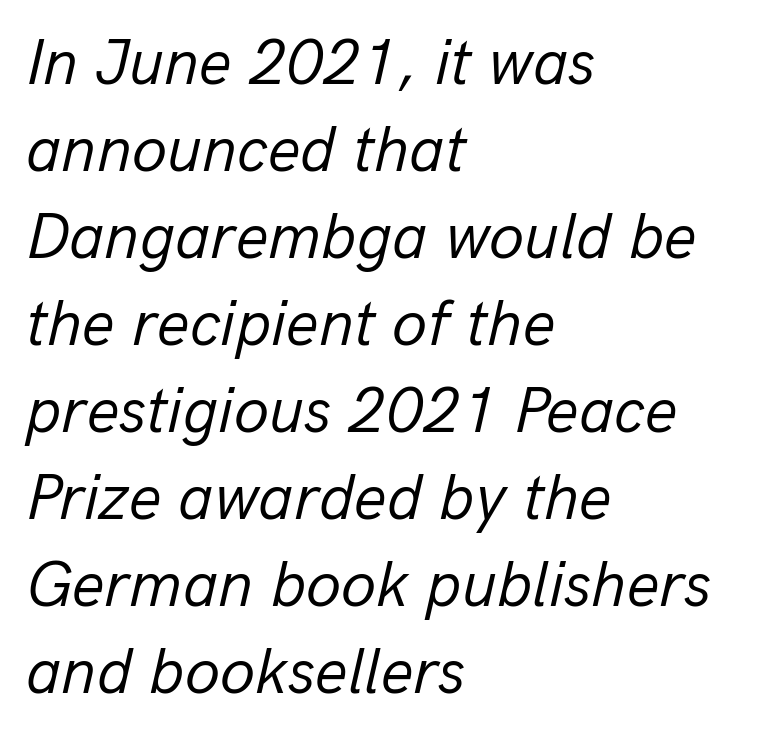
The image shows 64 px regular-weight type, italic (leaning right); set left-aligned, normal line spacing (1.36x), normal letter spacing, not underlined; low stroke contrast and a medium x-height.
